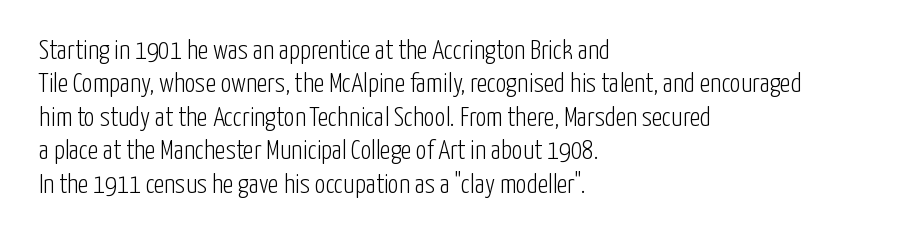
Q: Is the text bold? A: No.
Q: Is the text italic (slanted)? A: No, it is upright.
Q: Is the text underlined? A: No.
Q: How is the paragraph aligned? A: Left-aligned.
Q: Is the spacing between letters normal or unusually wide? A: Normal.
